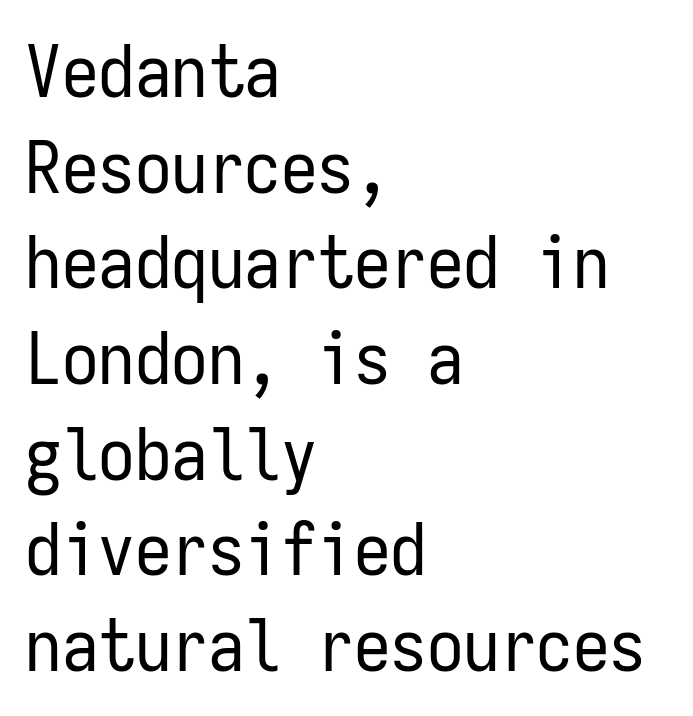
Compared with typical body copy, the letter spacing here is the same. The foot of each line stays bare and open. The passage shown is typed in a monospace face where columns stay perfectly aligned. All the whitespace from short lines collects on the right. In terms of posture, this sample is upright. Rows of type keep a routine distance in the vertical direction.
